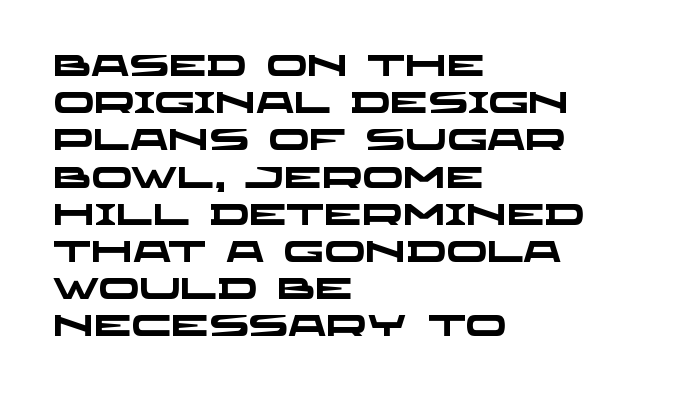
Q: Is the text bold? A: Yes.
Q: Is the typeface a serif or a sans-serif typeface? A: Sans-serif.
Q: Is the text underlined? A: No.
Q: How is the paragraph aligned? A: Left-aligned.
Q: Is the spacing between letters normal or unusually wide? A: Normal.
Q: Width (condensed, normal, or wide)? A: Wide.
Q: Stroke contrast? A: Low.
Q: x-height? A: Large.
Q: Monospaced? A: No.
